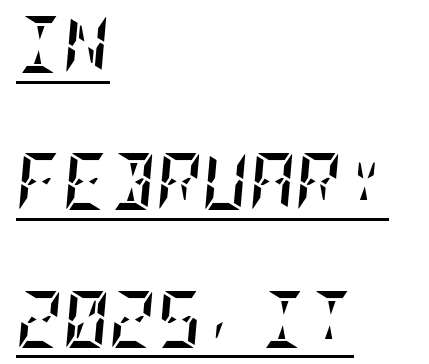
{"italic": "yes", "lean": "right", "slant_degrees": 5, "bold": "yes", "weight": "semibold", "width": "condensed", "stroke_contrast": "low", "x_height": "large", "underline": "yes", "align": "left", "line_spacing": "loose", "line_spacing_ratio": 2.41, "letter_spacing": "normal", "letter_spacing_em": 0.0, "glyph_px": 57}
